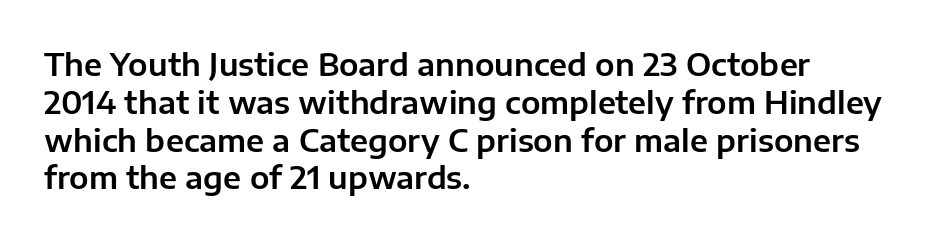
The image shows 31 px sans-serif type, upright; set left-aligned, line spacing 1.22x, normal letter spacing, not underlined; low stroke contrast and a medium x-height.
